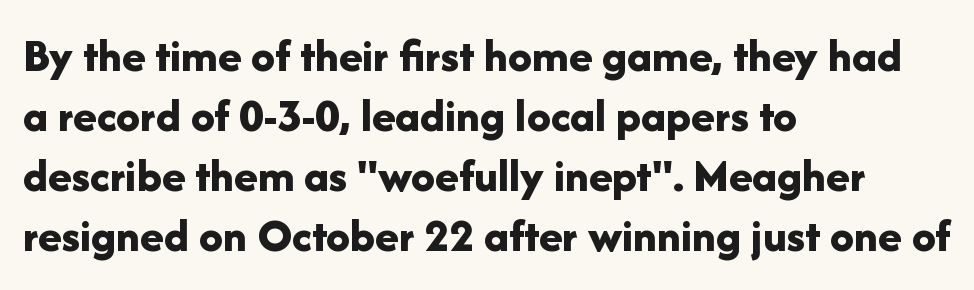
The image shows 48 px bold sans-serif type, upright; set left-aligned, normal line spacing (1.25x), normal letter spacing, not underlined; low stroke contrast and a medium x-height.
